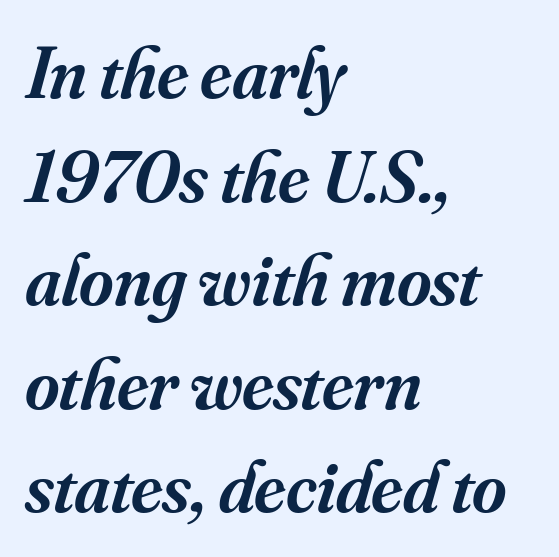
{"serif": "yes", "italic": "yes", "lean": "right", "slant_degrees": 16, "bold": "semi", "weight": "semibold", "width": "normal", "stroke_contrast": "medium", "x_height": "small", "monospaced": "no", "underline": "no", "align": "left", "line_spacing": "normal", "line_spacing_ratio": 1.4, "letter_spacing": "normal", "letter_spacing_em": 0.0, "glyph_px": 74}
